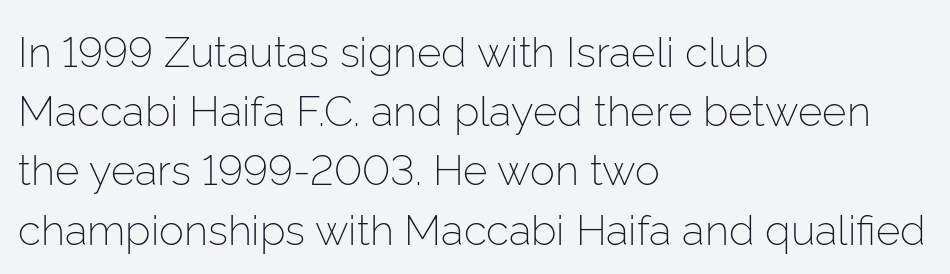
The image shows 42 px light sans-serif type, upright; set left-aligned, normal line spacing (1.41x), normal letter spacing, not underlined; low stroke contrast and a medium x-height.
